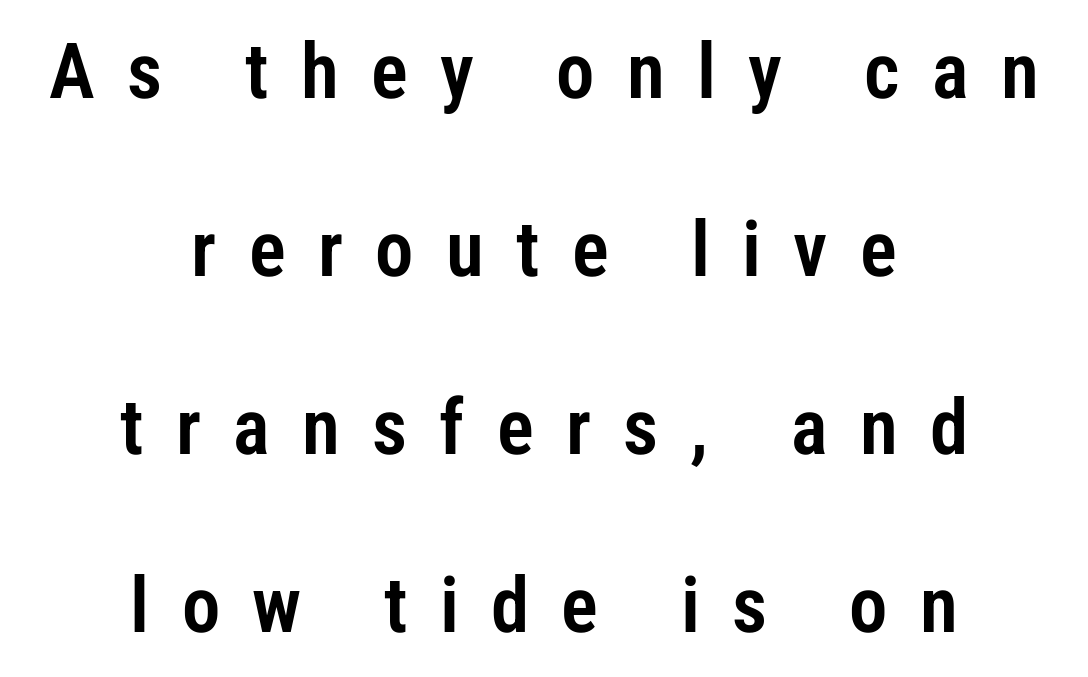
The image shows 77 px condensed sans-serif type, upright; set centered, loose line spacing (2.31x), unusually wide letter spacing (+0.42 em), not underlined; low stroke contrast and a medium x-height.
